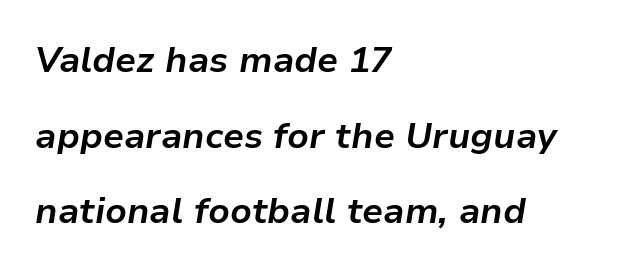
Q: Is the text bold? A: Yes.
Q: Is the text italic (slanted)? A: Yes, it leans right by about 9 degrees.
Q: Is the text underlined? A: No.
Q: How is the paragraph aligned? A: Left-aligned.
Q: Is the spacing between letters normal or unusually wide? A: Normal.
Q: Is the spacing between lines tight, normal or loose? A: Loose.
Q: Width (condensed, normal, or wide)? A: Normal.
Q: Stroke contrast? A: Low.
Q: x-height? A: Medium.
Q: Monospaced? A: No.
